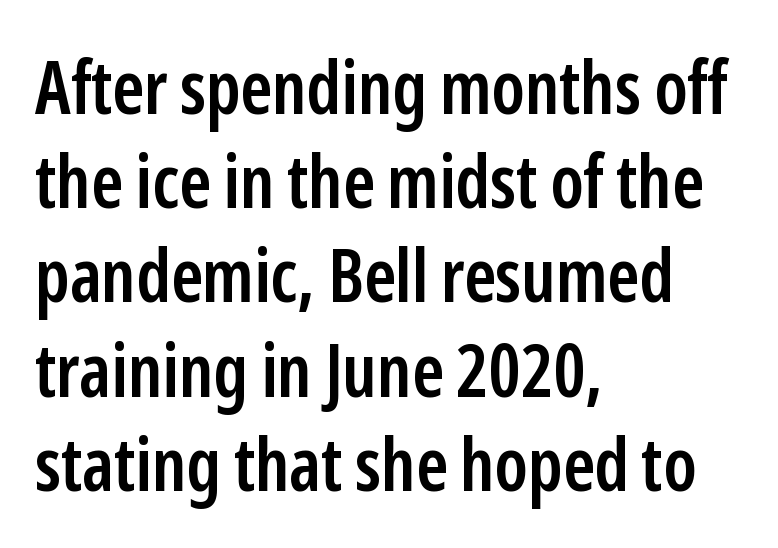
The image shows 73 px semibold, condensed sans-serif type, upright; set left-aligned, normal line spacing (1.29x), normal letter spacing, not underlined; low stroke contrast and a medium x-height.
